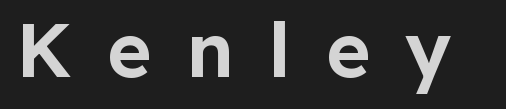
Q: Is the text italic (slanted)? A: No, it is upright.
Q: Is the typeface a serif or a sans-serif typeface? A: Sans-serif.
Q: Is the text underlined? A: No.
Q: Is the spacing between letters normal or unusually wide? A: Unusually wide.
Q: Width (condensed, normal, or wide)? A: Normal.
Q: Stroke contrast? A: Low.
Q: x-height? A: Medium.
Q: Monospaced? A: No.
